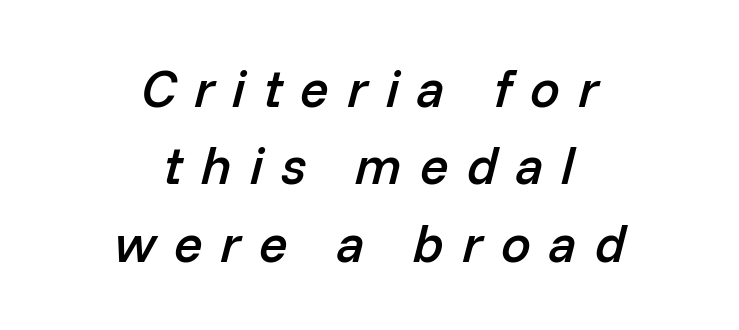
Letters rest on an invisible, unmarked baseline. This block has exactly the height ordinary leading produces. Which margin do the lines hug? Neither — every line sits in the middle. Short note: letters widely spaced.
